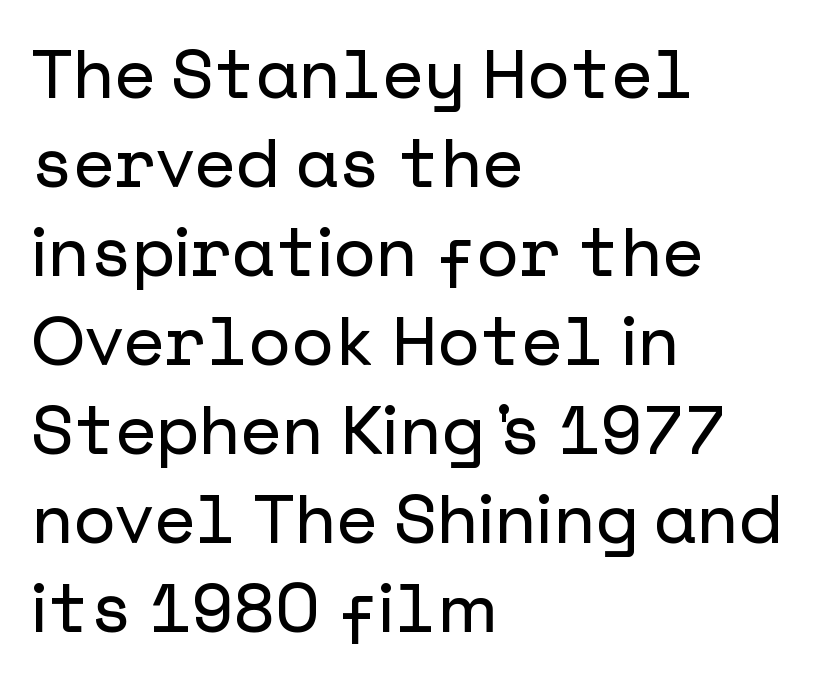
Q: Is the text italic (slanted)? A: No, it is upright.
Q: Is the typeface a serif or a sans-serif typeface? A: Sans-serif.
Q: Is the text underlined? A: No.
Q: How is the paragraph aligned? A: Left-aligned.
Q: Is the spacing between letters normal or unusually wide? A: Normal.
Q: Is the spacing between lines tight, normal or loose? A: Normal.
Q: Width (condensed, normal, or wide)? A: Normal.
Q: Stroke contrast? A: Low.
Q: x-height? A: Medium.
